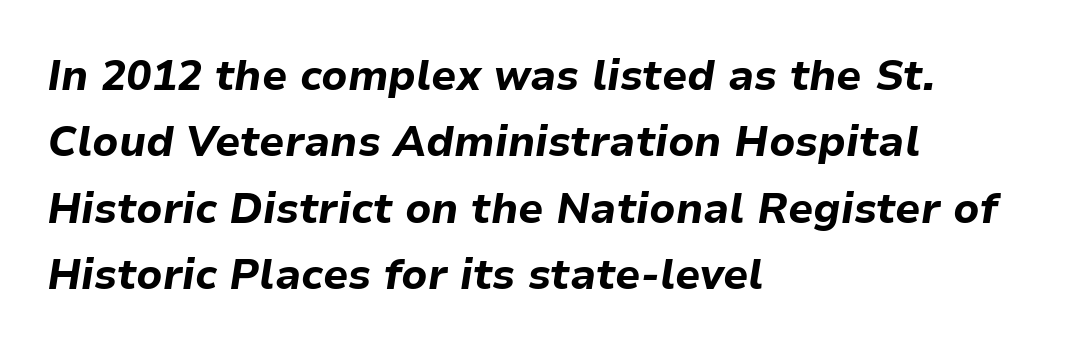
The image shows 42 px bold type, italic (leaning right); set left-aligned, normal line spacing (1.58x), normal letter spacing, not underlined; low stroke contrast and a medium x-height.
